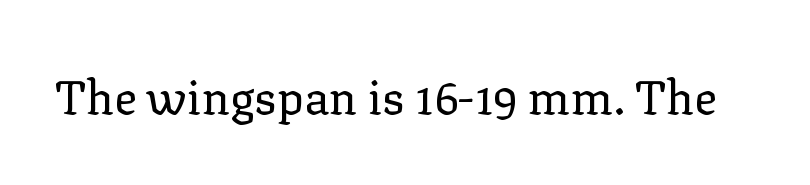
Q: Is the text bold? A: No.
Q: Is the text italic (slanted)? A: No, it is upright.
Q: Is the typeface a serif or a sans-serif typeface? A: Serif.
Q: Is the text underlined? A: No.
Q: Is the spacing between letters normal or unusually wide? A: Normal.
Q: Width (condensed, normal, or wide)? A: Normal.
Q: Stroke contrast? A: Low.
Q: x-height? A: Medium.
Q: Monospaced? A: No.
